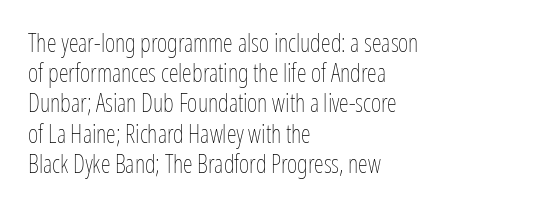
Q: Is the text bold? A: No.
Q: Is the text italic (slanted)? A: No, it is upright.
Q: Is the text underlined? A: No.
Q: How is the paragraph aligned? A: Left-aligned.
Q: Is the spacing between letters normal or unusually wide? A: Normal.
